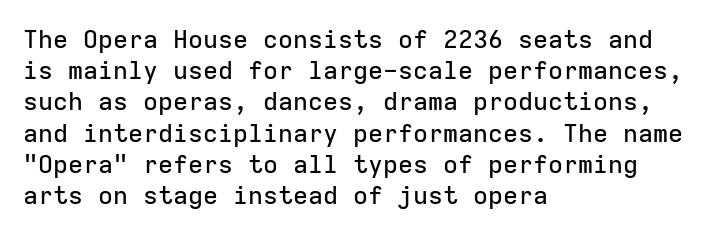
Q: Is the text italic (slanted)? A: No, it is upright.
Q: Is the text underlined? A: No.
Q: How is the paragraph aligned? A: Left-aligned.
Q: Is the spacing between letters normal or unusually wide? A: Normal.
Q: Is the spacing between lines tight, normal or loose? A: Normal.
